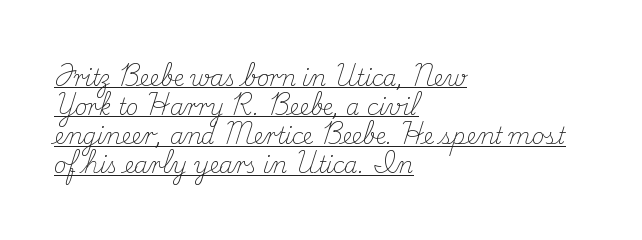
{"bold": "no", "underline": "yes", "align": "left", "line_spacing": "normal", "line_spacing_ratio": 1.32, "letter_spacing": "normal", "letter_spacing_em": 0.0, "glyph_px": 22}
